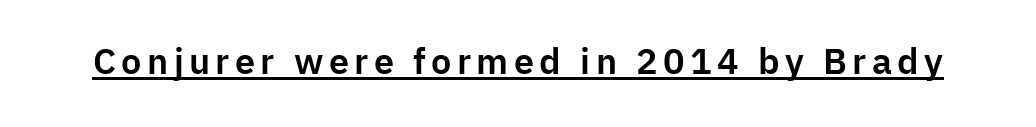
Q: Is the text italic (slanted)? A: No, it is upright.
Q: Is the typeface a serif or a sans-serif typeface? A: Sans-serif.
Q: Is the text underlined? A: Yes.
Q: Width (condensed, normal, or wide)? A: Normal.
Q: Stroke contrast? A: Low.
Q: x-height? A: Medium.
Q: Monospaced? A: No.
